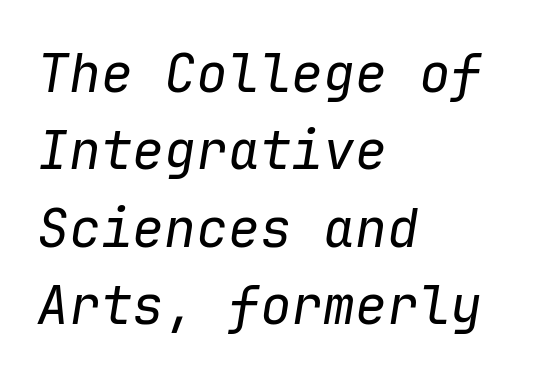
Does the lettering tilt? It does — this is italic. The gaps between neighbouring characters are ordinary and unremarkable. Left-aligned paragraph, ragged on the right. Is this a fixed-width face? Yes — each glyph sits in an identical cell. Is there much room between lines? A standard amount, neither cramped nor airy. The space directly below the letters is spotless.
